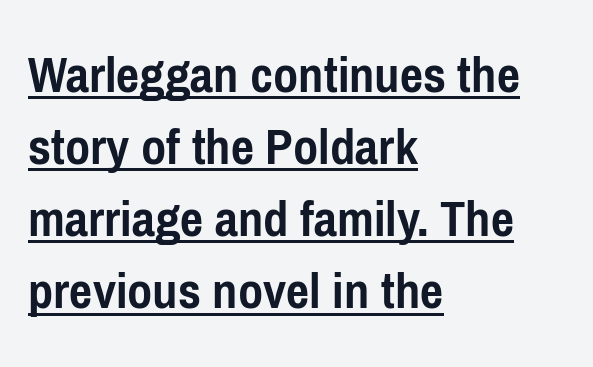
{"serif": "no", "italic": "no", "bold": "yes", "weight": "semibold", "width": "condensed", "stroke_contrast": "low", "x_height": "medium", "monospaced": "no", "underline": "yes", "align": "left", "line_spacing": "normal", "line_spacing_ratio": 1.31, "letter_spacing": "normal", "letter_spacing_em": 0.0, "glyph_px": 55}
